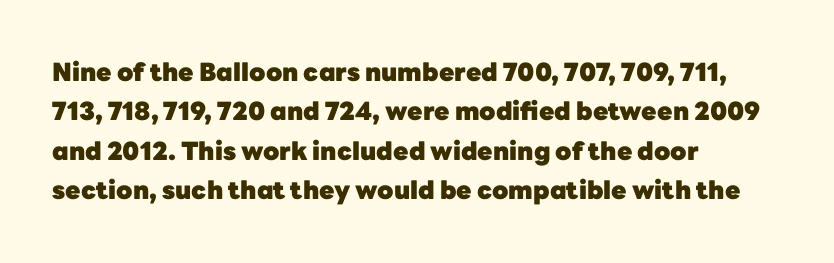
The image shows 25 px bold type, upright; set left-aligned, normal line spacing (1.58x), normal letter spacing, not underlined.
